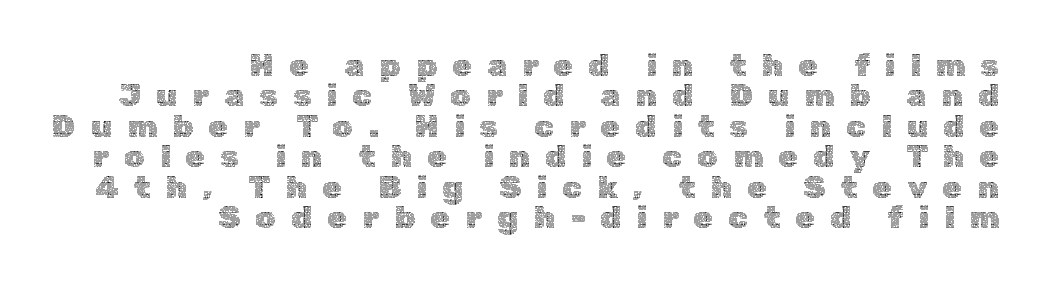
Q: Is the text bold? A: No.
Q: Is the text italic (slanted)? A: No, it is upright.
Q: Is the text underlined? A: No.
Q: How is the paragraph aligned? A: Right-aligned.
Q: Is the spacing between letters normal or unusually wide? A: Unusually wide.
Q: Is the spacing between lines tight, normal or loose? A: Tight.
Q: Width (condensed, normal, or wide)? A: Normal.
Q: x-height? A: Medium.
Q: Monospaced? A: No.
